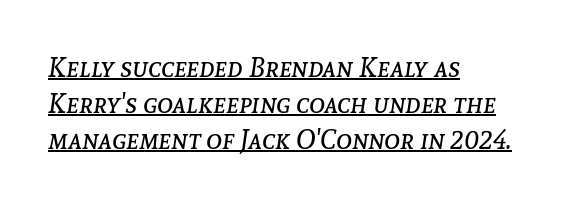
The image shows 27 px text type, italic (leaning right); set left-aligned, normal line spacing (1.33x), normal letter spacing, underlined.
